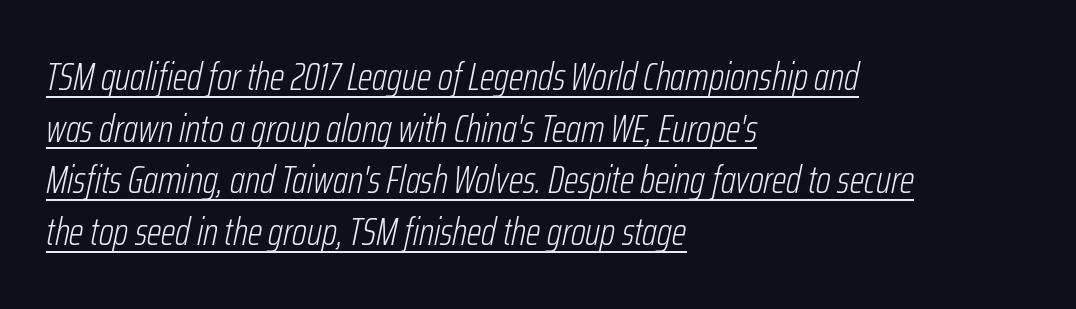
The image shows 38 px light, condensed type, italic (leaning right); set left-aligned, normal line spacing (1.36x), normal letter spacing, underlined; low stroke contrast and a medium x-height.
